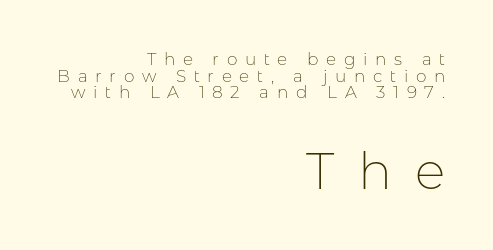
Q: Is the text bold? A: No.
Q: Is the text italic (slanted)? A: No, it is upright.
Q: Is the typeface a serif or a sans-serif typeface? A: Sans-serif.
Q: Is the text underlined? A: No.
Q: How is the paragraph aligned? A: Right-aligned.
Q: Is the spacing between letters normal or unusually wide? A: Unusually wide.
Q: Is the spacing between lines tight, normal or loose? A: Tight.
Q: Which block of text is set in a larger size, the first (top) or the second (bottom)? A: The second (bottom) one.
Q: Width (condensed, normal, or wide)? A: Normal.
Q: Stroke contrast? A: Low.
Q: x-height? A: Medium.
Q: Monospaced? A: No.
